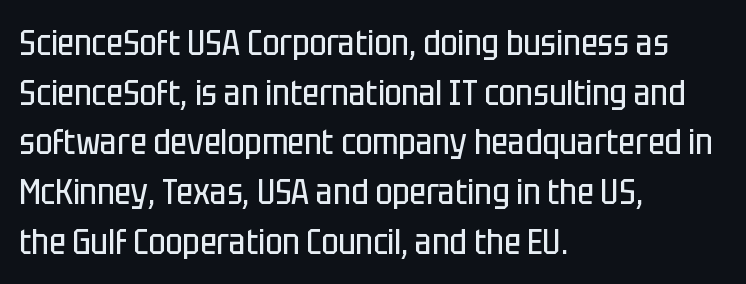
The image shows 36 px regular-weight, condensed sans-serif type, upright; set left-aligned, normal line spacing (1.38x), normal letter spacing, not underlined; low stroke contrast and a large x-height.
